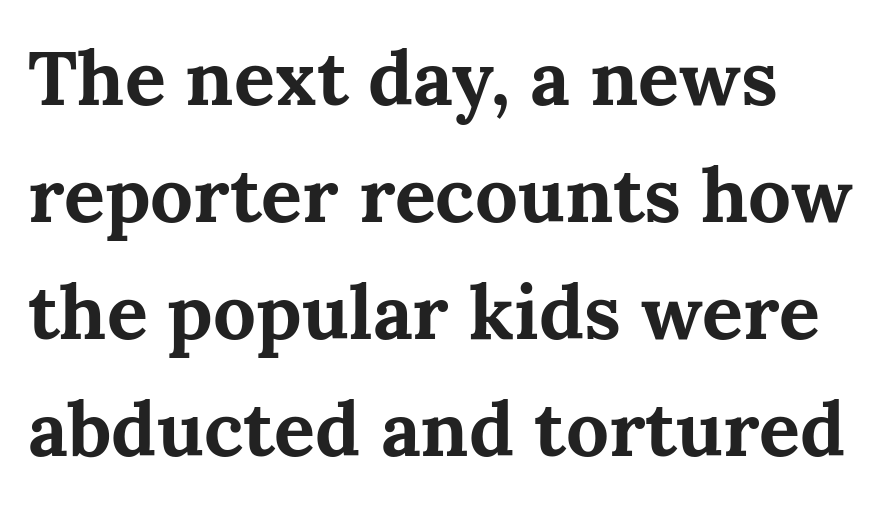
Typographically, this falls in the serif category. Layout note: lines flush left. Honestly, there is no underline to notice here at all. Character widths vary here, with narrow letters taking less room than wide ones. Observe the ordinary spacing: letters are neighbours, not strangers. This sample keeps an unexceptional amount of space between lines.
